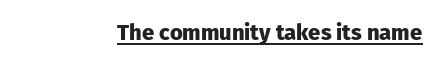
{"italic": "no", "bold": "yes", "underline": "yes", "letter_spacing": "normal", "letter_spacing_em": 0.0, "glyph_px": 22}
